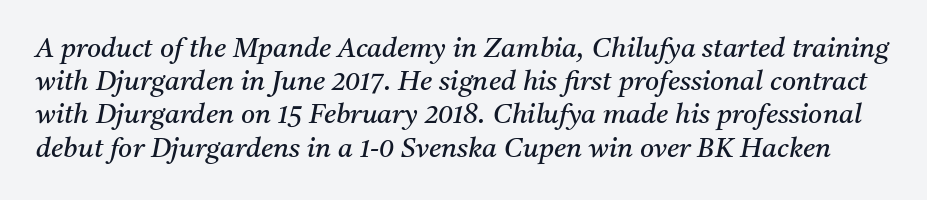
The image shows 27 px text type, italic (leaning right); set line spacing 1.23x, normal letter spacing, not underlined.
